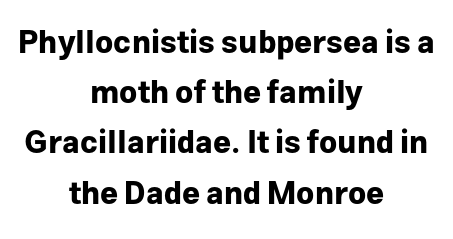
Q: Is the text bold? A: Yes.
Q: Is the text italic (slanted)? A: No, it is upright.
Q: Is the typeface a serif or a sans-serif typeface? A: Sans-serif.
Q: Is the text underlined? A: No.
Q: How is the paragraph aligned? A: Centered.
Q: Is the spacing between letters normal or unusually wide? A: Normal.
Q: Is the spacing between lines tight, normal or loose? A: Normal.
Q: Width (condensed, normal, or wide)? A: Normal.
Q: Stroke contrast? A: Low.
Q: x-height? A: Medium.
Q: Monospaced? A: No.
